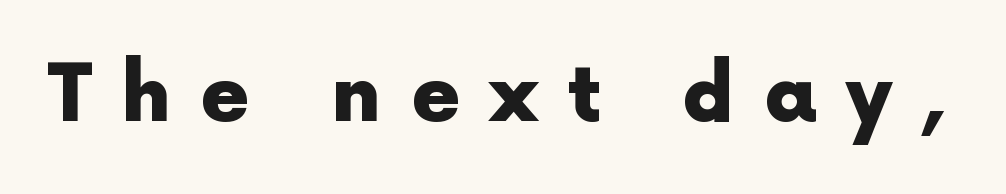
Q: Is the text bold? A: Yes.
Q: Is the text italic (slanted)? A: No, it is upright.
Q: Is the typeface a serif or a sans-serif typeface? A: Sans-serif.
Q: Is the text underlined? A: No.
Q: Is the spacing between letters normal or unusually wide? A: Unusually wide.
Q: Width (condensed, normal, or wide)? A: Normal.
Q: x-height? A: Medium.
Q: Monospaced? A: No.
